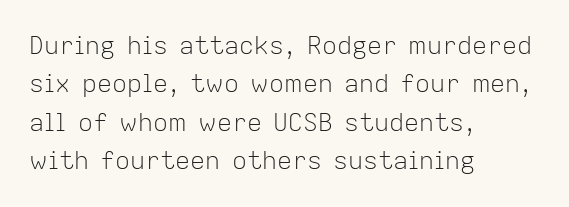
This sample uses an upright cut, with every glyph sitting square on the baseline. The string is rendered with underlining switched off. Tracking value appears to be zero — textbook default spacing. The lines in this sample share a left origin and differ only in where they stop. Vertical spacing — default.
